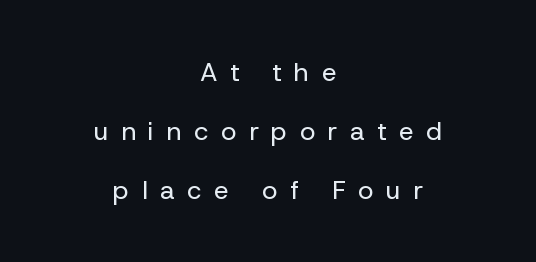
The lettering holds an erect, upright posture throughout. The whitespace from short lines is split evenly between both sides. Characters follow at a spacing far wider than the type designer built in. Does the leading feel generous? Absolutely, it's lavish.
